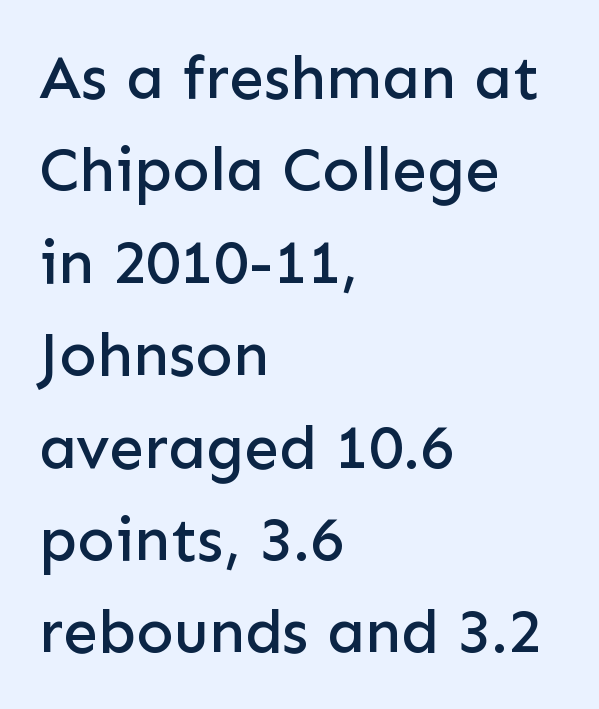
Q: Is the text italic (slanted)? A: No, it is upright.
Q: Is the typeface a serif or a sans-serif typeface? A: Sans-serif.
Q: Is the text underlined? A: No.
Q: How is the paragraph aligned? A: Left-aligned.
Q: Is the spacing between letters normal or unusually wide? A: Normal.
Q: Is the spacing between lines tight, normal or loose? A: Normal.
Q: Width (condensed, normal, or wide)? A: Normal.
Q: Stroke contrast? A: Low.
Q: x-height? A: Medium.
Q: Monospaced? A: No.
